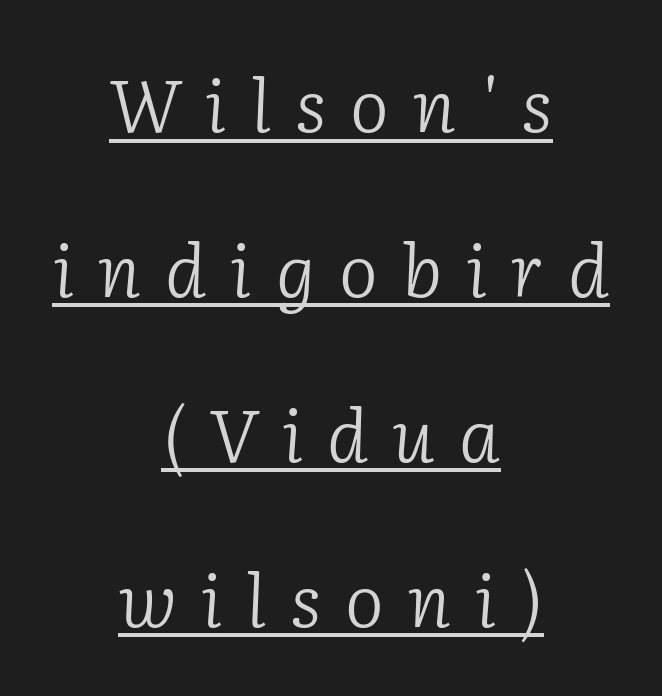
The image shows 73 px light serif type, italic (leaning right); set centered, loose line spacing (2.26x), unusually wide letter spacing (+0.33 em), underlined; low stroke contrast and a medium x-height.
